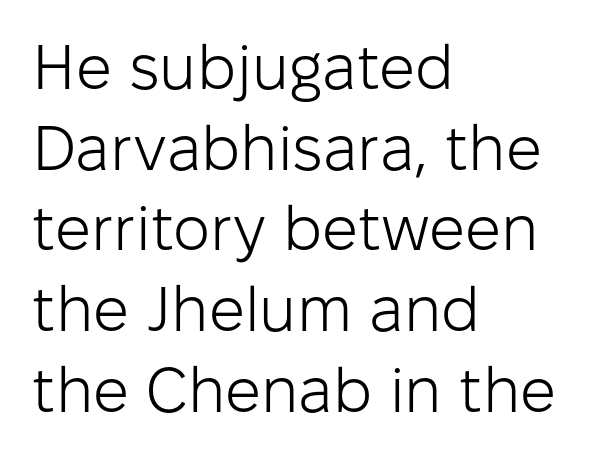
The image shows 63 px light sans-serif type, upright; set left-aligned, normal line spacing (1.28x), normal letter spacing, not underlined; low stroke contrast and a medium x-height.
